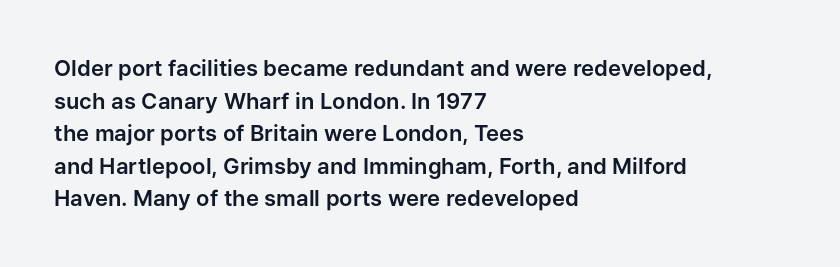
The image shows 22 px text type, upright; set left-aligned, normal line spacing (1.48x), normal letter spacing, not underlined.
